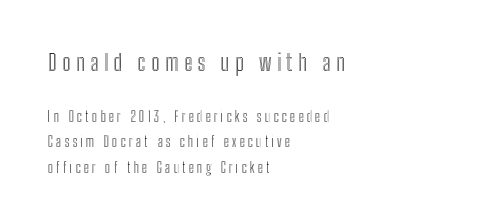
{"italic": "no", "underline": "no", "align": "left", "line_spacing_ratio": 1.81, "letter_spacing": "wide", "letter_spacing_em": 0.23, "larger_block": "first", "size_ratio": 1.64, "glyph_px": 23}
